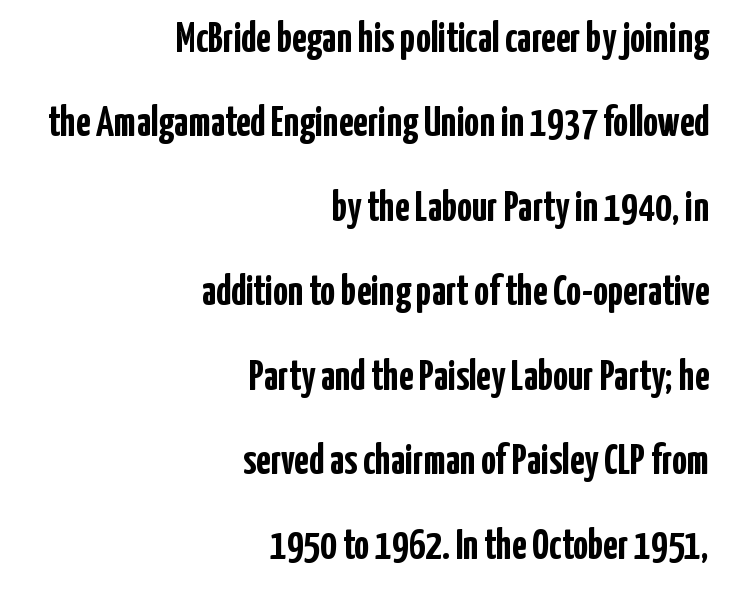
Ascenders rise straight up at ninety degrees. Honestly, the letter spacing is just normal — you wouldn't notice it. Here the designer chose a conventional face with non-uniform glyph widths. The line-height multiplier appears high, well above default. Nope, no serifs anywhere on these letters.
